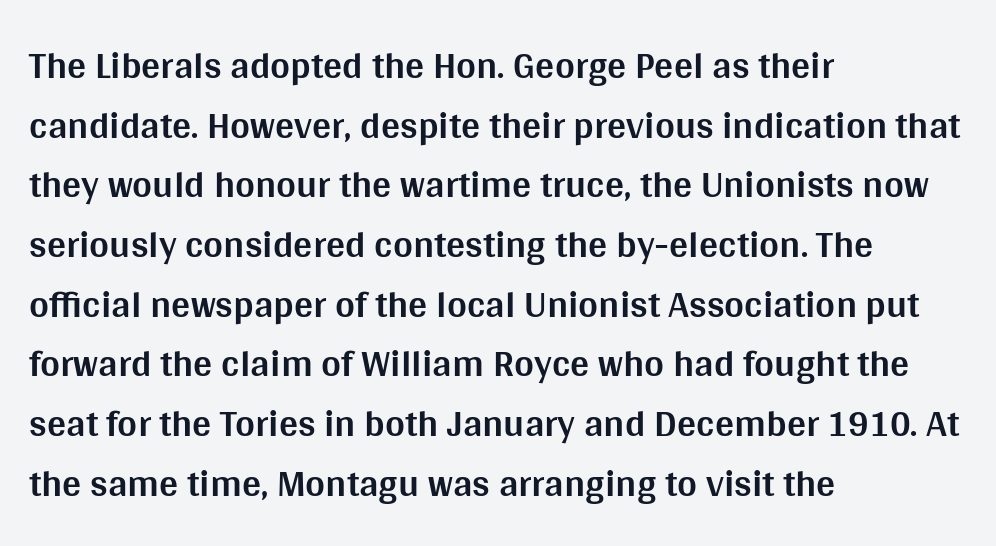
{"serif": "no", "italic": "no", "bold": "yes", "weight": "bold", "width": "normal", "stroke_contrast": "medium", "x_height": "large", "monospaced": "no", "underline": "no", "align": "left", "line_spacing": "normal", "line_spacing_ratio": 1.57, "letter_spacing": "normal", "letter_spacing_em": 0.0, "glyph_px": 38}
